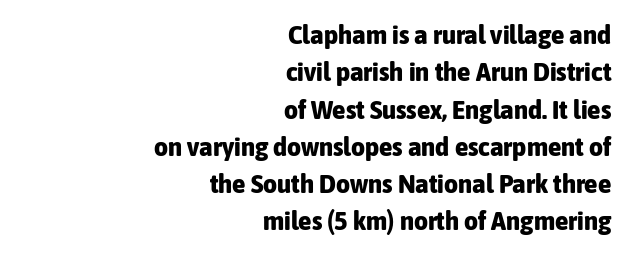
Honestly, the row spacing looks completely unremarkable. These lines keep a tight, regular rhythm from letter to letter. Letters rest on an invisible, unmarked baseline. All the whitespace from short lines collects on the left. Italic: no, the glyphs are upright roman. In terms of weight, the rendering is a true, heavy bold.
